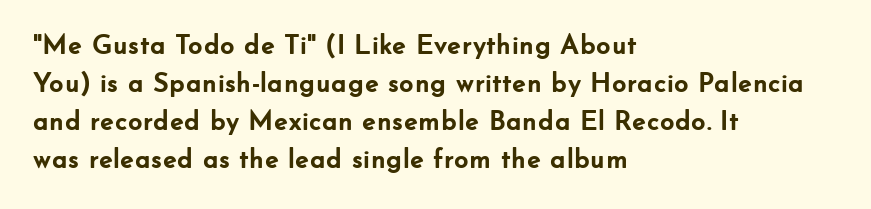
{"serif": "no", "italic": "no", "bold": "yes", "weight": "semibold", "width": "normal", "stroke_contrast": "low", "x_height": "small", "monospaced": "no", "underline": "no", "align": "left", "line_spacing": "normal", "line_spacing_ratio": 1.36, "letter_spacing": "normal", "letter_spacing_em": 0.0, "glyph_px": 28}
